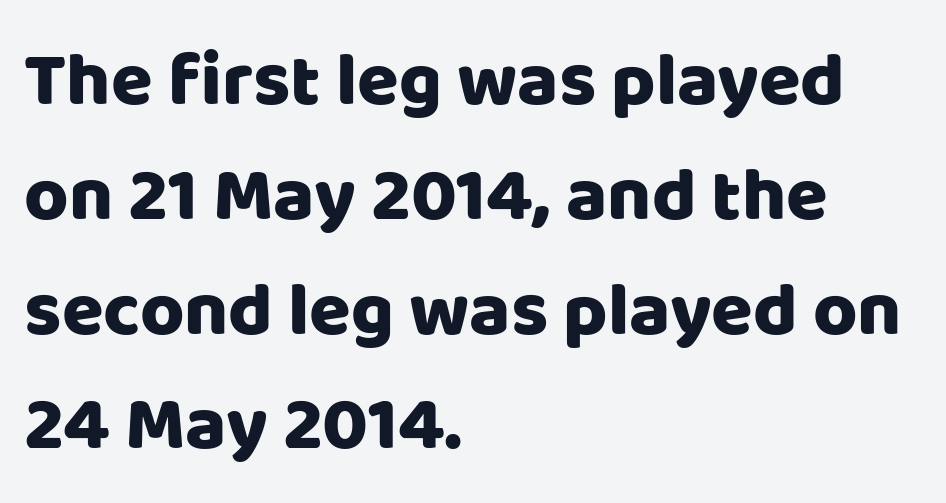
This sample is left-justified, so line endings fall wherever the words run out. The text was rendered using a sans face with plain stroke endings. Leading matches the norm, producing a regular column. This sample uses plain, unmodified letter spacing. Character widths vary here, with narrow letters taking less room than wide ones. Check the space under the baseline: it is left empty.
